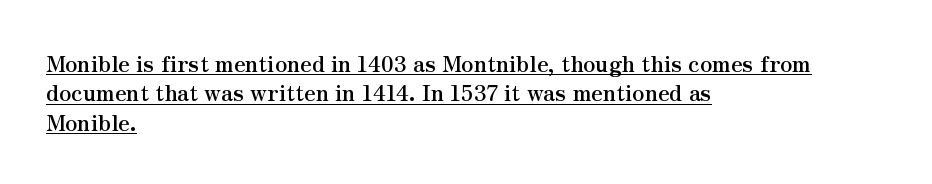
The image shows 22 px bold type, upright; set left-aligned, normal line spacing (1.34x), normal letter spacing, underlined.
